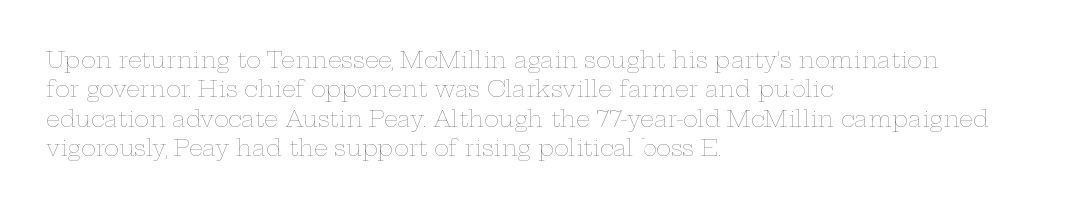
Q: Is the text bold? A: No.
Q: Is the text italic (slanted)? A: No, it is upright.
Q: Is the text underlined? A: No.
Q: How is the paragraph aligned? A: Left-aligned.
Q: Is the spacing between letters normal or unusually wide? A: Normal.
Q: Is the spacing between lines tight, normal or loose? A: Normal.
